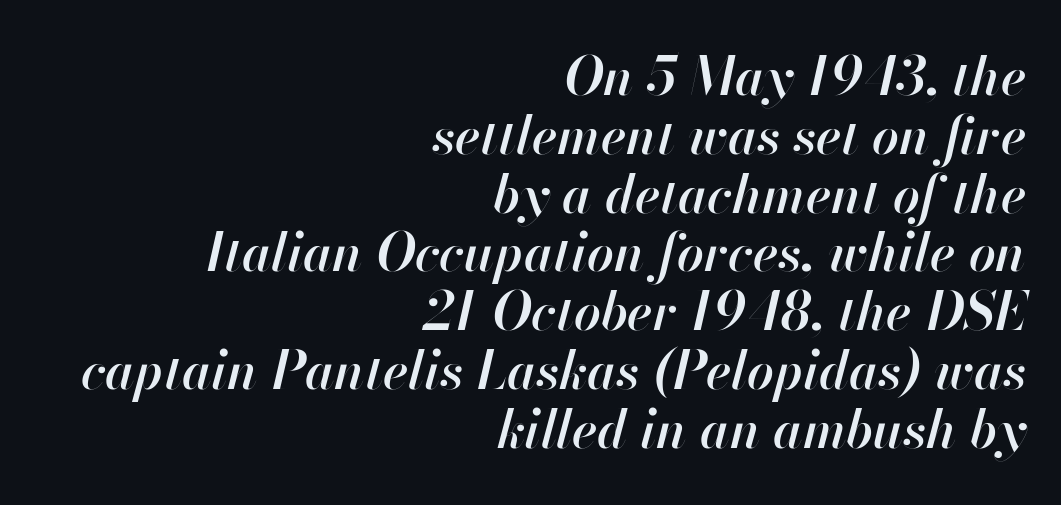
The image shows 53 px semibold type, italic (leaning right); set right-aligned, tight line spacing (1.11x), normal letter spacing, not underlined; high stroke contrast and a small x-height.
